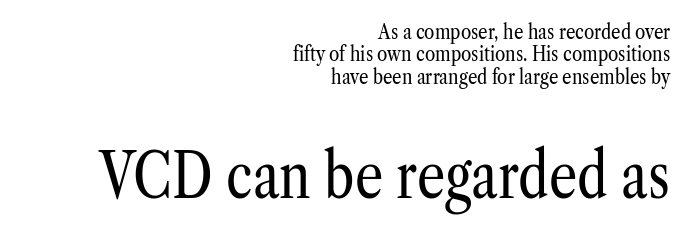
This sample has the flowing, uneven cadence of proportional lettering. Vertical strokes here are truly vertical. Regarding leading, the lines here are crowded together. Check under the words: just untouched page. You could call the tracking neutral — neither tight nor loose.
